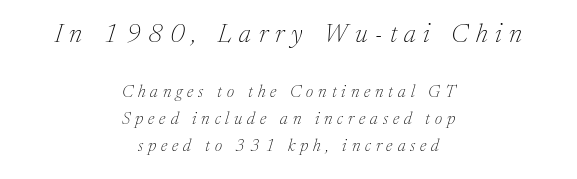
Q: Is the text bold? A: No.
Q: Is the text italic (slanted)? A: Yes, it leans right by about 17 degrees.
Q: Is the text underlined? A: No.
Q: How is the paragraph aligned? A: Centered.
Q: Is the spacing between letters normal or unusually wide? A: Unusually wide.
Q: Is the spacing between lines tight, normal or loose? A: Normal.
Q: Which block of text is set in a larger size, the first (top) or the second (bottom)? A: The first (top) one.
